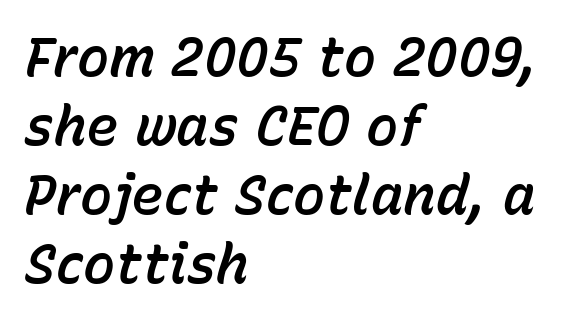
{"italic": "yes", "lean": "right", "slant_degrees": 15, "width": "normal", "stroke_contrast": "low", "x_height": "medium", "monospaced": "no", "underline": "no", "align": "left", "line_spacing": "normal", "line_spacing_ratio": 1.28, "letter_spacing": "normal", "letter_spacing_em": 0.0, "glyph_px": 54}
